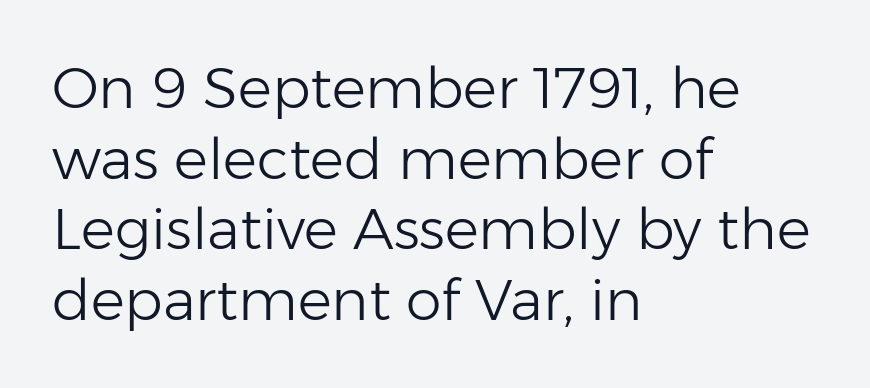
The letters stand upright; this is a roman face. The gap between lines stays unmarked. The letters carry no serifs — their stems end cleanly without finishing strokes. Typeset ragged right — the left edge is the straight one.
